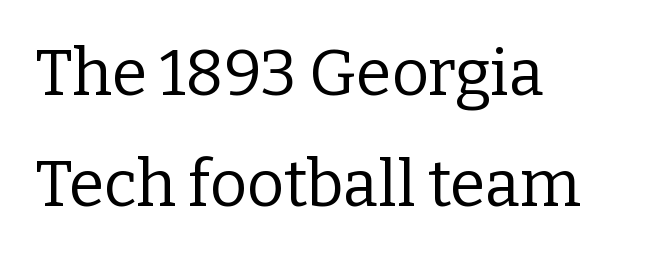
When letters stand straight like this, we call the style roman or upright. The rendering uses natural spacing where letterforms have individual widths. Quick note: underline off. Serif or sans? Serif — the stroke terminals have little feet.
